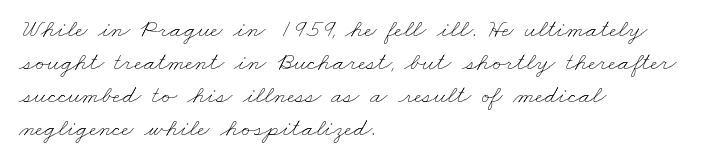
The face looks like a standard text weight, possibly lighter. The typesetter chose a ragged-right arrangement here. Anything drawn beneath the words? Only blank space. The passage shown stacks its lines at a standard gap.
